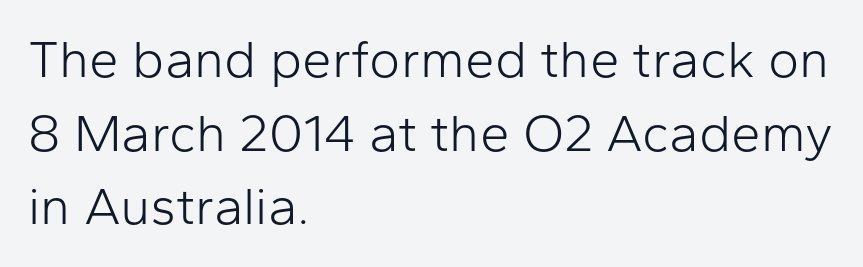
Check under the words: just untouched page. Do the letters lean? They stand straight. Spacing verdict: proportional, widths tailored to each character. Notice how the passage keeps a crisp vertical edge on the left only. Tracking here is standard; glyphs follow each other at the usual distance. This sample uses a sans-serif face.
